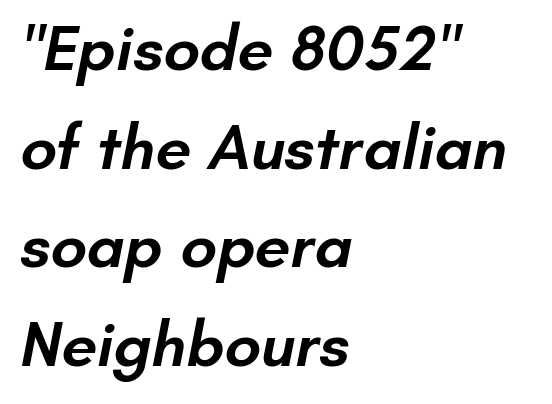
The image shows 64 px semibold sans-serif type; set left-aligned, normal line spacing (1.54x), normal letter spacing, not underlined; low stroke contrast and a small x-height.
